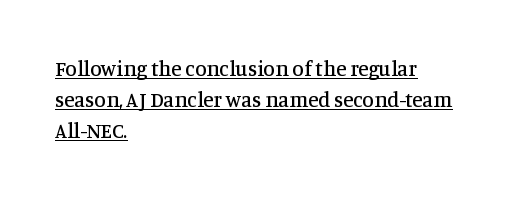
Italic: no, the glyphs are upright roman. The line texture is even and compact thanks to regular tracking. Notice how descenders clear the ascenders below comfortably — that's standard leading. The rendering anchors every line to the left-hand side. You can see a thin bar hugging the bottom of the glyphs.
